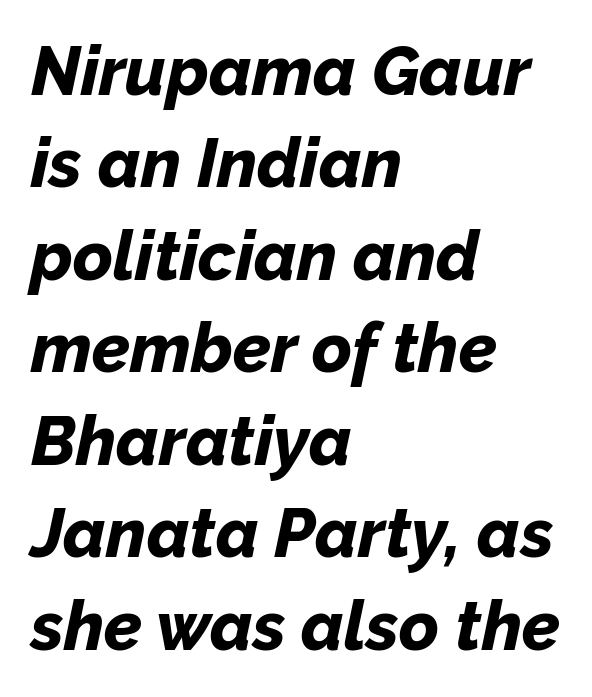
{"italic": "yes", "lean": "right", "slant_degrees": 12, "bold": "yes", "weight": "bold", "width": "normal", "stroke_contrast": "low", "x_height": "medium", "monospaced": "no", "underline": "no", "align": "left", "line_spacing": "normal", "line_spacing_ratio": 1.36, "letter_spacing": "normal", "letter_spacing_em": 0.0, "glyph_px": 68}
